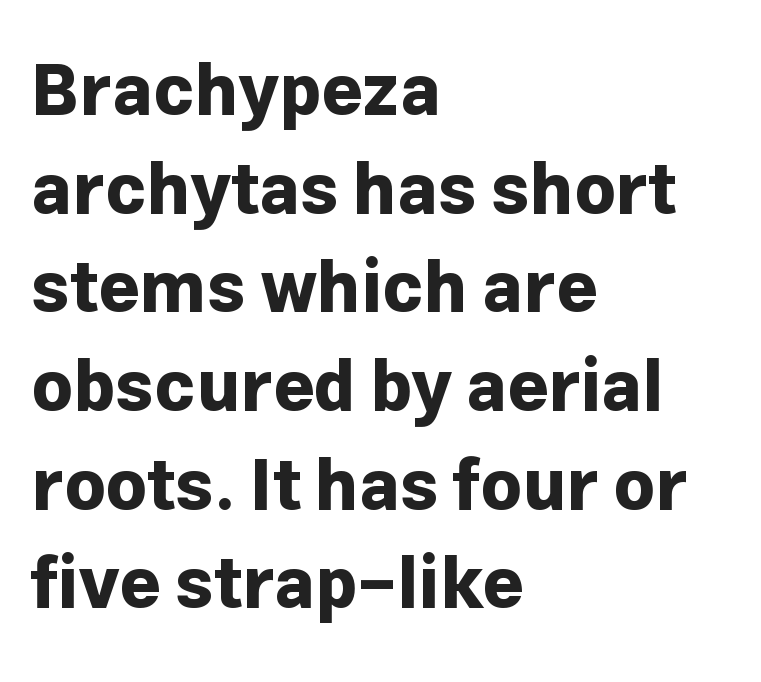
Q: Is the text bold? A: Yes.
Q: Is the text italic (slanted)? A: No, it is upright.
Q: Is the typeface a serif or a sans-serif typeface? A: Sans-serif.
Q: Is the text underlined? A: No.
Q: How is the paragraph aligned? A: Left-aligned.
Q: Is the spacing between letters normal or unusually wide? A: Normal.
Q: Is the spacing between lines tight, normal or loose? A: Normal.
Q: Width (condensed, normal, or wide)? A: Normal.
Q: Stroke contrast? A: Low.
Q: x-height? A: Medium.
Q: Monospaced? A: No.
